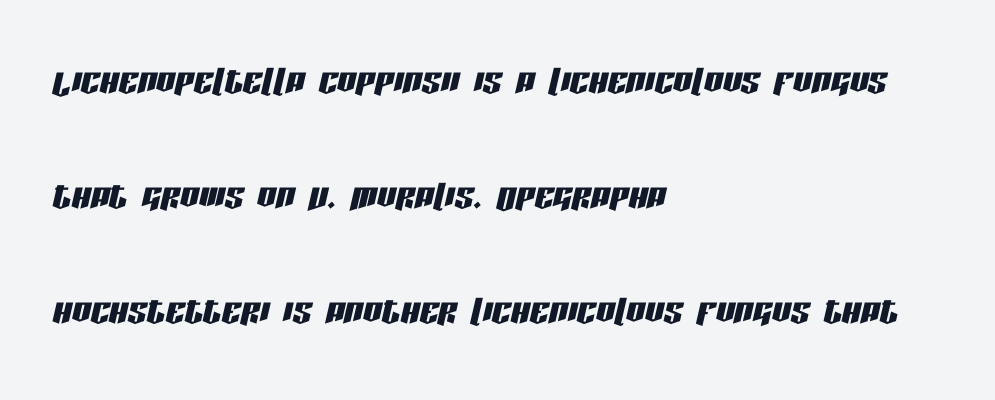
Q: Is the text italic (slanted)? A: Yes, it leans right by about 13 degrees.
Q: Is the text underlined? A: No.
Q: How is the paragraph aligned? A: Left-aligned.
Q: Is the spacing between letters normal or unusually wide? A: Normal.
Q: Is the spacing between lines tight, normal or loose? A: Loose.
Q: Width (condensed, normal, or wide)? A: Condensed.
Q: Stroke contrast? A: Low.
Q: x-height? A: Large.
Q: Monospaced? A: No.
